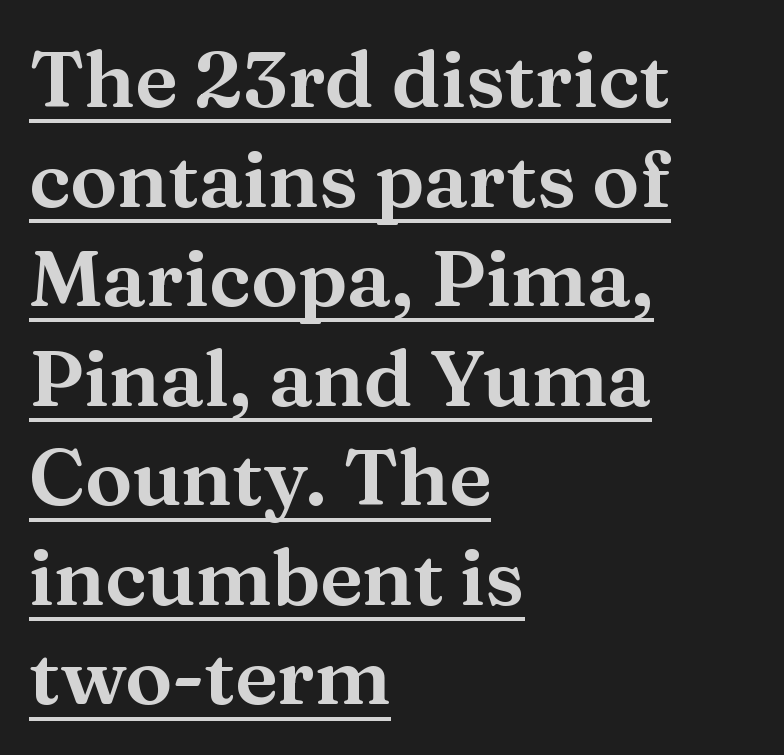
{"serif": "yes", "italic": "no", "width": "normal", "stroke_contrast": "medium", "x_height": "medium", "monospaced": "no", "underline": "yes", "align": "left", "line_spacing": "normal", "line_spacing_ratio": 1.26, "letter_spacing": "normal", "letter_spacing_em": 0.0, "glyph_px": 79}
